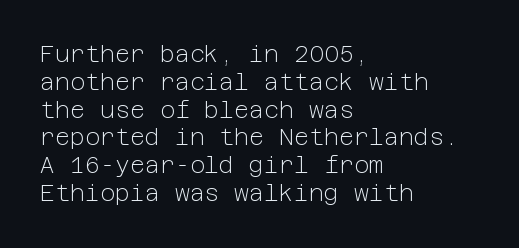
Q: Is the text bold? A: No.
Q: Is the text italic (slanted)? A: No, it is upright.
Q: Is the text underlined? A: No.
Q: How is the paragraph aligned? A: Left-aligned.
Q: Is the spacing between letters normal or unusually wide? A: Normal.
